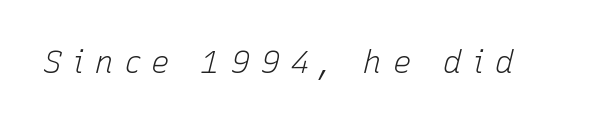
The image shows 31 px light type, italic (leaning right); set unusually wide letter spacing (+0.36 em), not underlined; low stroke contrast and a medium x-height.
